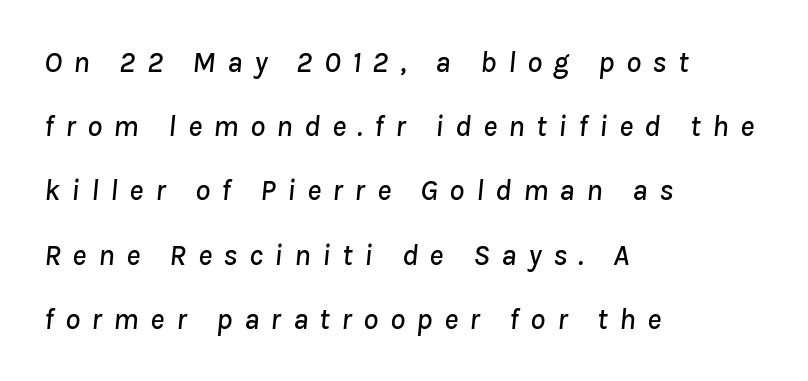
{"italic": "yes", "lean": "right", "slant_degrees": 8, "width": "normal", "stroke_contrast": "low", "x_height": "medium", "monospaced": "no", "underline": "no", "align": "left", "line_spacing": "loose", "line_spacing_ratio": 2.14, "letter_spacing": "wide", "letter_spacing_em": 0.38, "glyph_px": 30}
